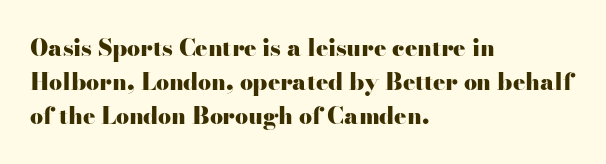
{"italic": "no", "bold": "yes", "underline": "no", "align": "left", "line_spacing": "normal", "line_spacing_ratio": 1.47, "letter_spacing": "normal", "letter_spacing_em": 0.0, "glyph_px": 23}
